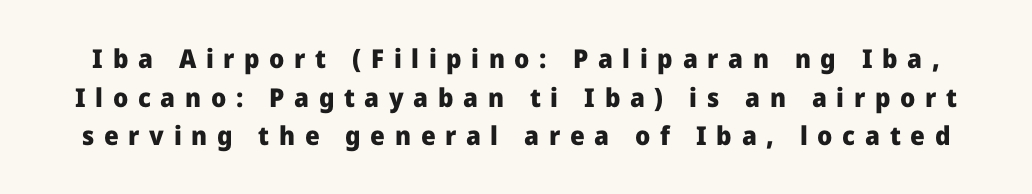
Q: Is the text bold? A: Yes.
Q: Is the text italic (slanted)? A: No, it is upright.
Q: Is the text underlined? A: No.
Q: Is the spacing between letters normal or unusually wide? A: Unusually wide.
Q: Is the spacing between lines tight, normal or loose? A: Normal.
